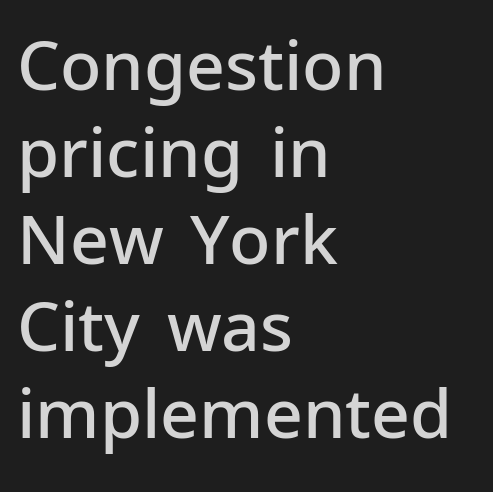
If you drew a ruler down the left edge, every line would touch it. The specimen omits any rule beneath the text block's lines. This sample uses a sans-serif face. Posture: straight, roman, zero tilt. Words appear dense and cohesive because spacing is normal. Stems and bowls a touch heavier than normal — semibold.
